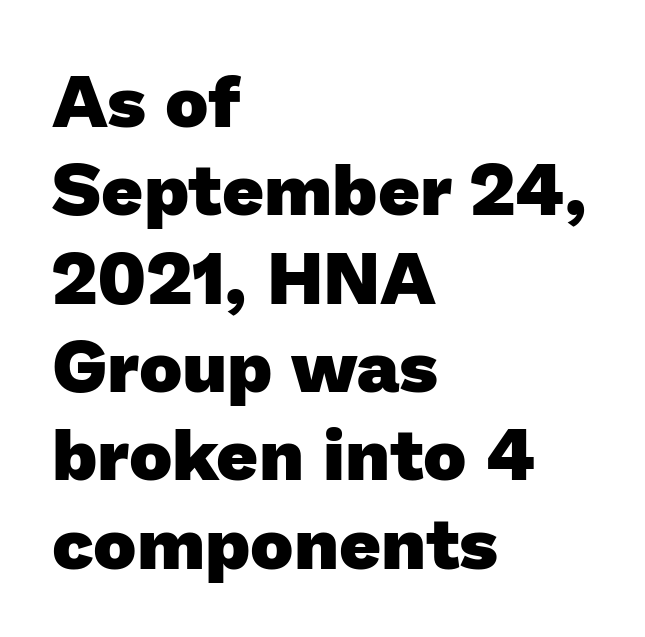
Nothing sits at the stroke ends, so this counts as sans-serif. The zone under the glyphs is completely vacant. The rag falls on the right side of this text block. Spacing verdict: proportional, widths tailored to each character. Compared with typical body copy, the letter spacing here is the same.
